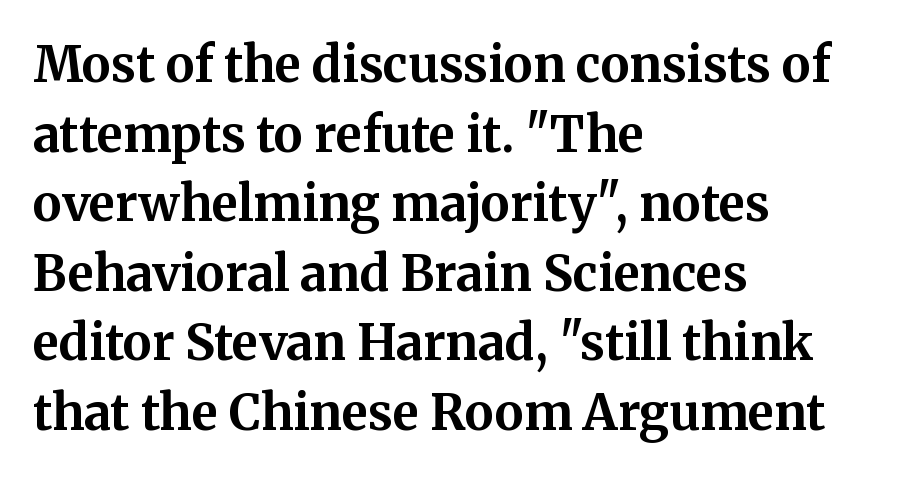
Q: Is the text bold? A: Yes.
Q: Is the text italic (slanted)? A: No, it is upright.
Q: Is the typeface a serif or a sans-serif typeface? A: Serif.
Q: Is the text underlined? A: No.
Q: How is the paragraph aligned? A: Left-aligned.
Q: Is the spacing between letters normal or unusually wide? A: Normal.
Q: Is the spacing between lines tight, normal or loose? A: Normal.
Q: Width (condensed, normal, or wide)? A: Normal.
Q: Stroke contrast? A: Medium.
Q: x-height? A: Medium.
Q: Monospaced? A: No.
